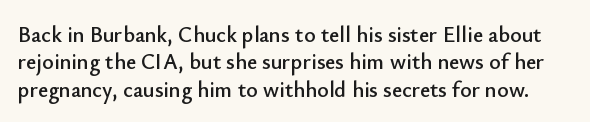
Q: Is the text italic (slanted)? A: No, it is upright.
Q: Is the text underlined? A: No.
Q: Is the spacing between letters normal or unusually wide? A: Normal.
Q: Is the spacing between lines tight, normal or loose? A: Normal.
